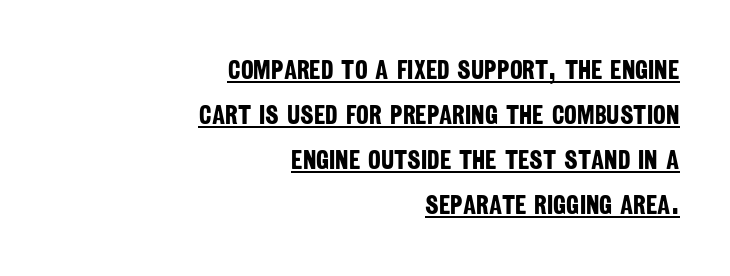
Q: Is the text bold? A: Yes.
Q: Is the text underlined? A: Yes.
Q: How is the paragraph aligned? A: Right-aligned.
Q: Is the spacing between letters normal or unusually wide? A: Normal.
Q: Is the spacing between lines tight, normal or loose? A: Normal.
